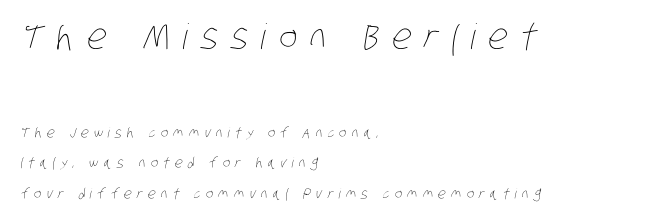
{"bold": "no", "weight": "thin", "width": "condensed", "stroke_contrast": "low", "x_height": "large", "monospaced": "no", "underline": "no", "align": "left", "line_spacing": "loose", "line_spacing_ratio": 2.19, "letter_spacing": "wide", "letter_spacing_em": 0.37, "larger_block": "first", "size_ratio": 2.5, "glyph_px": 35}
